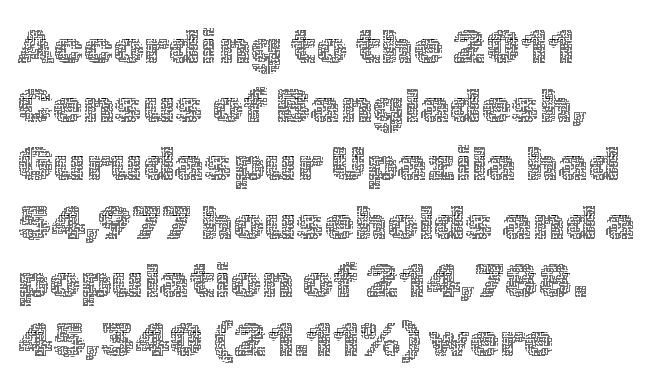
Q: Is the text bold? A: No.
Q: Is the text italic (slanted)? A: No, it is upright.
Q: Is the text underlined? A: No.
Q: How is the paragraph aligned? A: Left-aligned.
Q: Is the spacing between letters normal or unusually wide? A: Normal.
Q: Width (condensed, normal, or wide)? A: Normal.
Q: x-height? A: Medium.
Q: Monospaced? A: No.
